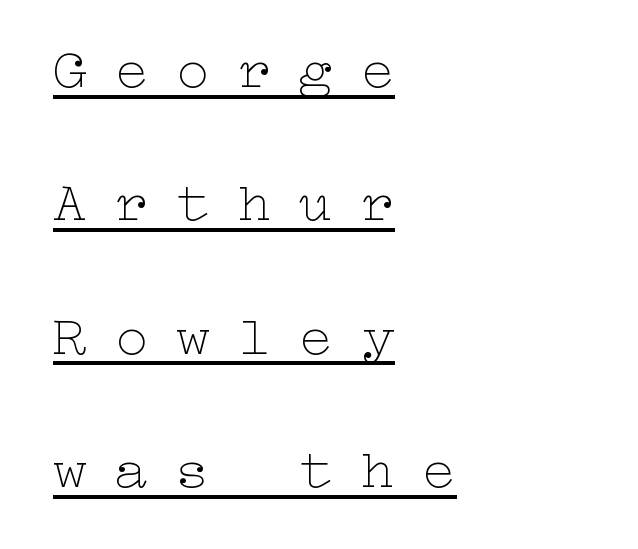
Does the leading feel generous? Absolutely, it's lavish. The lines are quadded left. In designer terms, the underline attribute is active on this setting. Posture: straight, roman, zero tilt. Stems here are at most as thick as an everyday book face. Substantial extra tracking has been applied to these lines.
